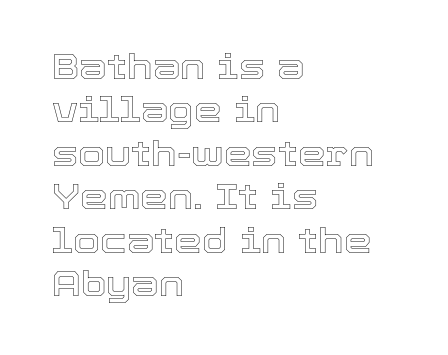
Does the lettering tilt? It doesn't — this is upright. Honestly, the letter spacing is just normal — you wouldn't notice it. Do the characters align in a grid? No, the font is proportional. Descenders are the only things crossing below the line. These lines are set flush left with a ragged right edge.
